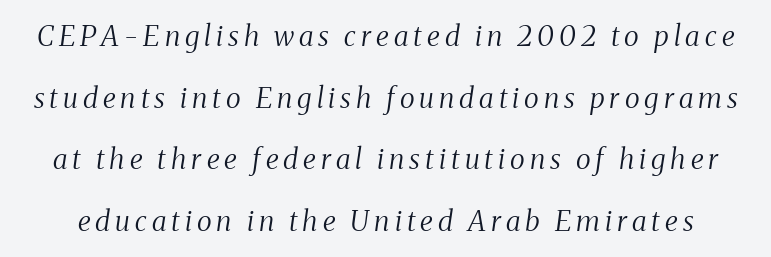
The image shows 28 px regular-weight, condensed serif type, italic (leaning right); set loose line spacing (2.2x), not underlined; medium stroke contrast and a medium x-height.
